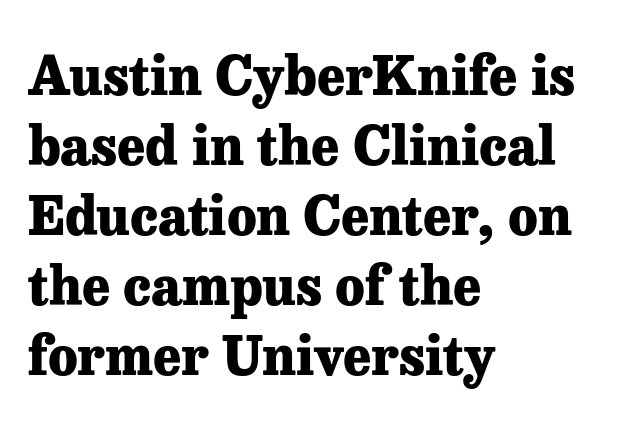
{"serif": "yes", "italic": "no", "bold": "yes", "weight": "heavy", "width": "normal", "stroke_contrast": "low", "x_height": "medium", "monospaced": "no", "underline": "no", "align": "left", "line_spacing": "normal", "line_spacing_ratio": 1.32, "letter_spacing": "normal", "letter_spacing_em": 0.0, "glyph_px": 53}
